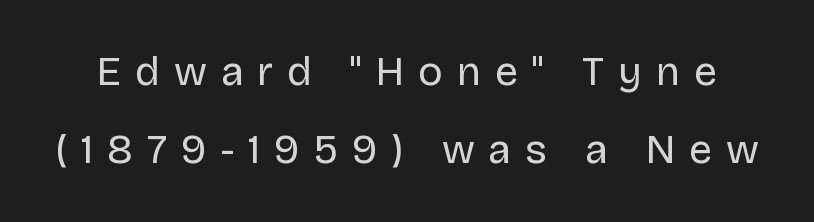
Q: Is the text bold? A: No.
Q: Is the text italic (slanted)? A: No, it is upright.
Q: Is the typeface a serif or a sans-serif typeface? A: Sans-serif.
Q: Is the text underlined? A: No.
Q: Is the spacing between letters normal or unusually wide? A: Unusually wide.
Q: Is the spacing between lines tight, normal or loose? A: Loose.
Q: Width (condensed, normal, or wide)? A: Normal.
Q: Stroke contrast? A: Low.
Q: x-height? A: Large.
Q: Monospaced? A: No.
